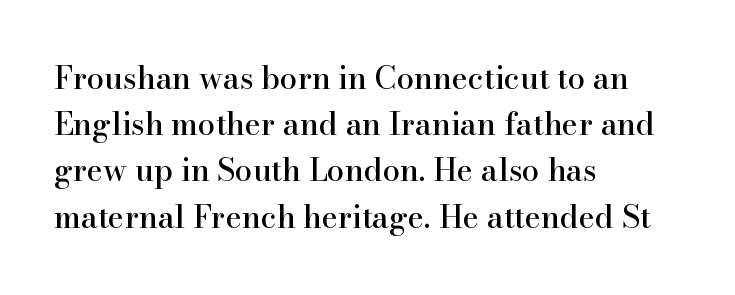
{"serif": "yes", "italic": "no", "width": "normal", "stroke_contrast": "high", "x_height": "small", "monospaced": "no", "underline": "no", "align": "left", "line_spacing": "normal", "line_spacing_ratio": 1.49, "letter_spacing": "normal", "letter_spacing_em": 0.0, "glyph_px": 31}
